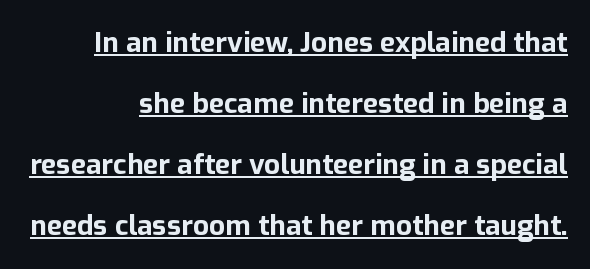
The line texture is even and compact thanks to regular tracking. Visually the block forms a straight wall on the right and a jagged coastline on the left. Strong, thick strokes mark this as bold type. The face used here is proportionally spaced, like ordinary book or web type. The vertical gap from one line to the next is large. Characters remain perfectly vertical along every line.
